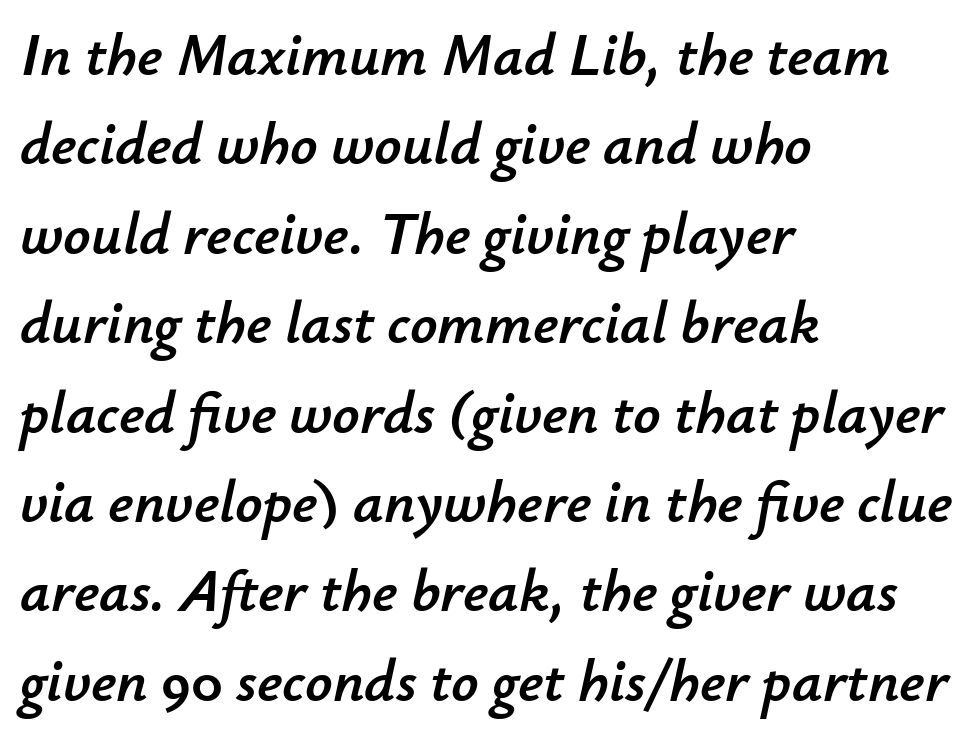
The image shows 60 px text type, italic (leaning right); set left-aligned, normal line spacing (1.49x), normal letter spacing, not underlined; low stroke contrast and a small x-height.
